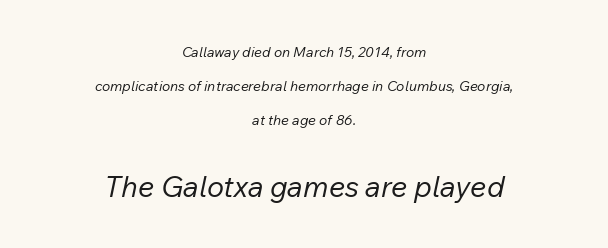
Stems and bowls with no extra thickness — not bold. Spacing verdict: proportional, widths tailored to each character. The baseline area is clear. The paragraph shown floats in the horizontal middle. The line-height multiplier appears high, well above default. Between these two stacked blocks, the lower one wins on size.
